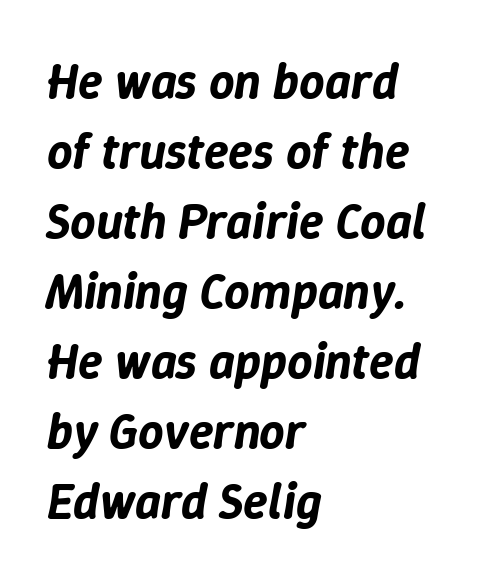
The image shows 50 px text type, italic (leaning right); set left-aligned, normal line spacing (1.4x), normal letter spacing, not underlined; low stroke contrast and a medium x-height.
